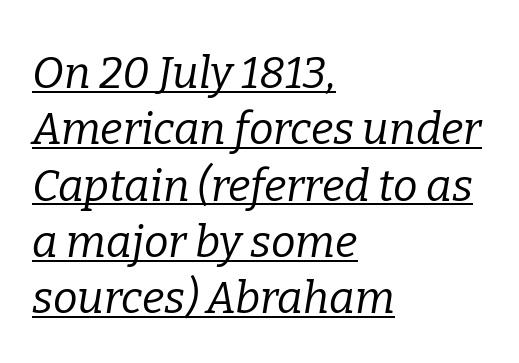
Q: Is the text bold? A: No.
Q: Is the text italic (slanted)? A: Yes, it leans right by about 9 degrees.
Q: Is the typeface a serif or a sans-serif typeface? A: Serif.
Q: Is the text underlined? A: Yes.
Q: How is the paragraph aligned? A: Left-aligned.
Q: Is the spacing between letters normal or unusually wide? A: Normal.
Q: Is the spacing between lines tight, normal or loose? A: Normal.
Q: Width (condensed, normal, or wide)? A: Normal.
Q: Stroke contrast? A: Low.
Q: x-height? A: Medium.
Q: Monospaced? A: No.
